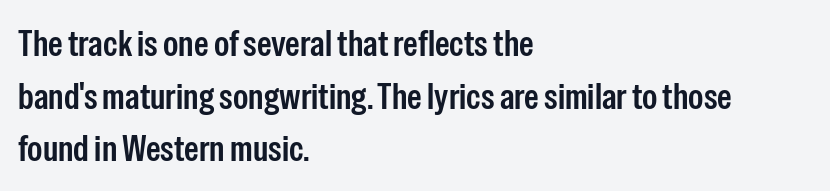
{"serif": "no", "italic": "no", "width": "condensed", "stroke_contrast": "low", "x_height": "medium", "monospaced": "no", "underline": "no", "align": "left", "line_spacing": "normal", "line_spacing_ratio": 1.42, "letter_spacing": "normal", "letter_spacing_em": 0.0, "glyph_px": 37}
